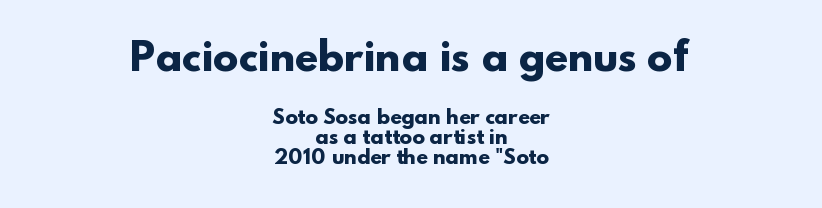
The image shows 38 px heavy sans-serif type; set centered, tight line spacing (1.05x), normal letter spacing, not underlined; the first (top) block is 2.0x larger; low stroke contrast and a small x-height.
